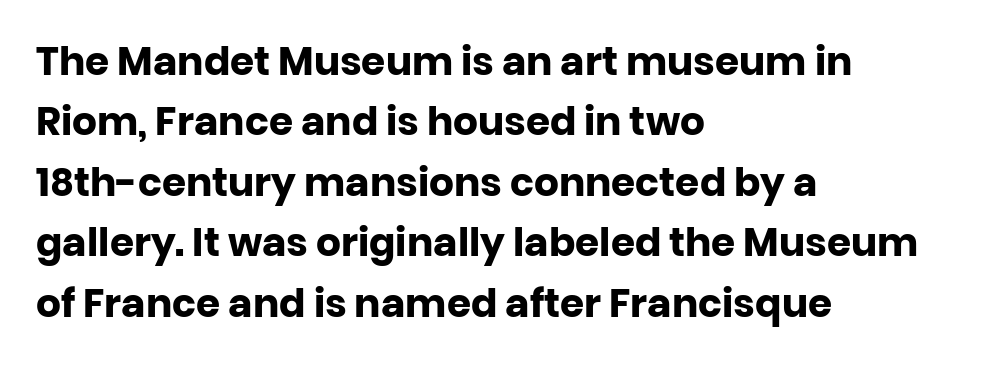
The image shows 39 px heavy sans-serif type, upright; set left-aligned, normal line spacing (1.55x), normal letter spacing, not underlined; low stroke contrast and a large x-height.
